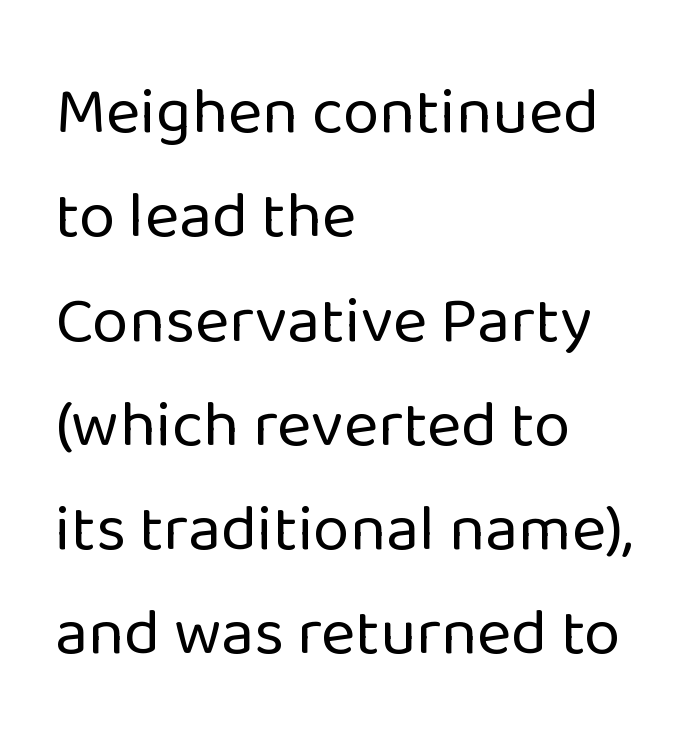
Q: Is the text bold? A: No.
Q: Is the text italic (slanted)? A: No, it is upright.
Q: Is the typeface a serif or a sans-serif typeface? A: Sans-serif.
Q: Is the text underlined? A: No.
Q: How is the paragraph aligned? A: Left-aligned.
Q: Is the spacing between letters normal or unusually wide? A: Normal.
Q: Is the spacing between lines tight, normal or loose? A: Normal.
Q: Width (condensed, normal, or wide)? A: Normal.
Q: Stroke contrast? A: Low.
Q: x-height? A: Medium.
Q: Monospaced? A: No.
